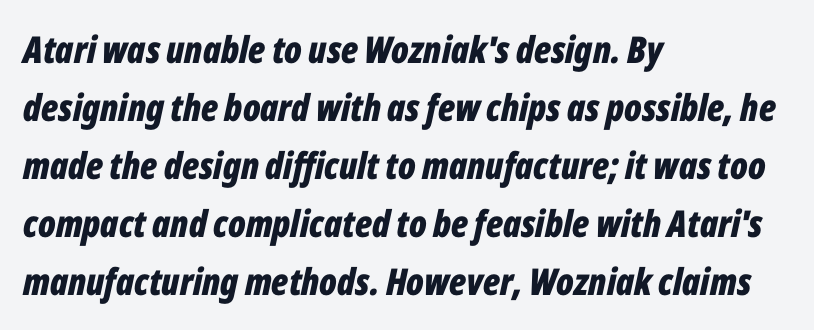
{"italic": "yes", "lean": "right", "slant_degrees": 12, "bold": "yes", "weight": "bold", "width": "condensed", "stroke_contrast": "low", "x_height": "medium", "monospaced": "no", "underline": "no", "align": "left", "line_spacing": "normal", "line_spacing_ratio": 1.57, "letter_spacing": "normal", "letter_spacing_em": 0.0, "glyph_px": 37}
